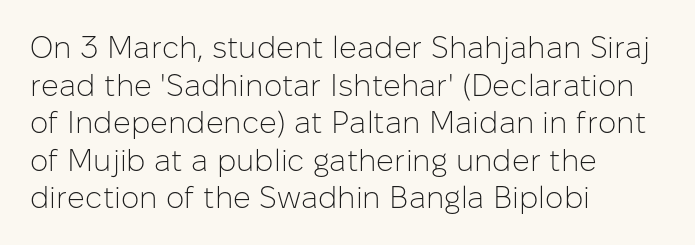
The image shows 31 px light sans-serif type, upright; set left-aligned, line spacing 1.21x, normal letter spacing, not underlined; low stroke contrast and a medium x-height.
